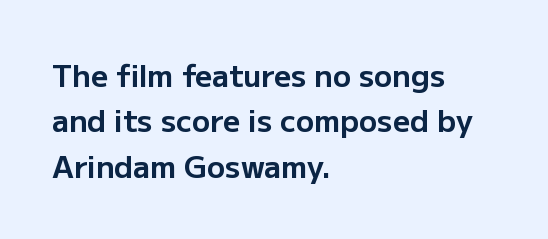
The image shows 30 px bold sans-serif type, upright; set left-aligned, normal line spacing (1.51x), normal letter spacing, not underlined; low stroke contrast and a medium x-height.
